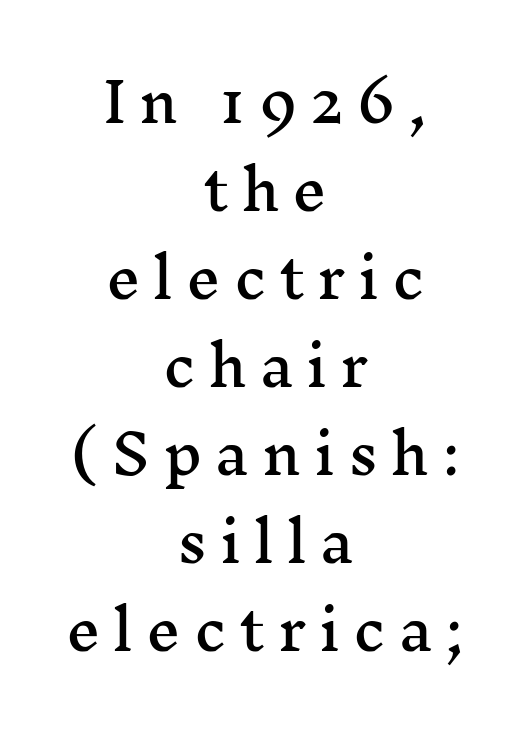
Any mark beneath the type? The region is blank. In CSS terms this would be text-align: center. Students, note that the glyphs here are deliberately spaced far apart. The font family rendered here belongs to the serif group.
